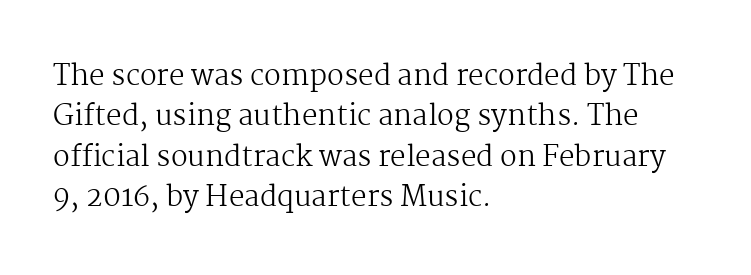
{"serif": "yes", "italic": "no", "bold": "no", "weight": "regular", "width": "normal", "stroke_contrast": "medium", "x_height": "medium", "monospaced": "no", "underline": "no", "align": "left", "line_spacing": "normal", "line_spacing_ratio": 1.44, "letter_spacing": "normal", "letter_spacing_em": 0.0, "glyph_px": 28}
